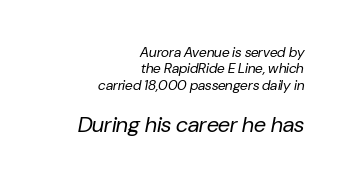
The image shows 22 px text type, italic (leaning right); set right-aligned, line spacing 1.17x, normal letter spacing, not underlined; the second (bottom) block is 1.57x larger.
